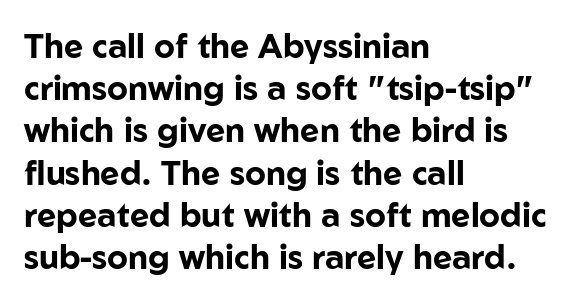
The image shows 33 px bold sans-serif type, upright; set left-aligned, normal line spacing (1.28x), normal letter spacing, not underlined; low stroke contrast and a medium x-height.
